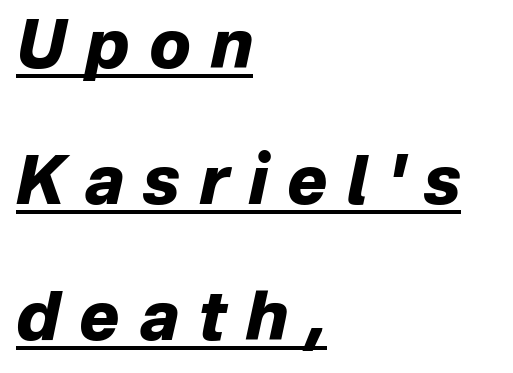
Q: Is the text bold? A: Yes.
Q: Is the text italic (slanted)? A: Yes, it leans right by about 12 degrees.
Q: Is the text underlined? A: Yes.
Q: How is the paragraph aligned? A: Left-aligned.
Q: Is the spacing between letters normal or unusually wide? A: Unusually wide.
Q: Is the spacing between lines tight, normal or loose? A: Loose.
Q: Width (condensed, normal, or wide)? A: Normal.
Q: Stroke contrast? A: Low.
Q: x-height? A: Medium.
Q: Monospaced? A: No.
